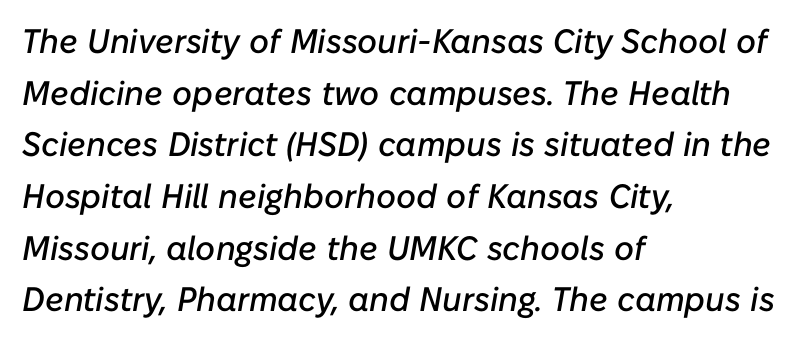
Here the designer chose a conventional face with non-uniform glyph widths. This is oblique type, the kind used for emphasis or titles. The glyphs are unaccompanied by any horizontal stroke below them. The paragraph has a hard left edge and a soft right edge. The line texture is even and compact thanks to regular tracking. Interline gaps are of average width in this sample.
